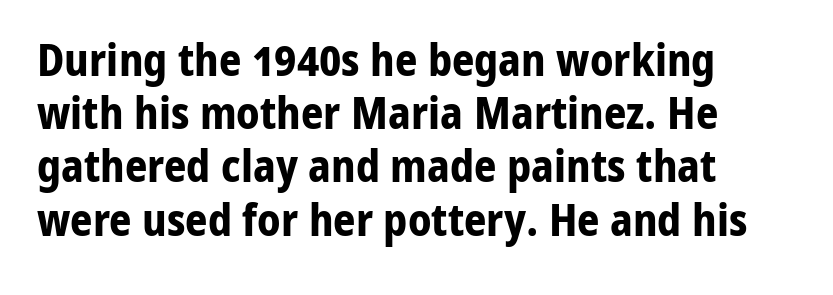
The image shows 44 px bold sans-serif type, upright; set left-aligned, line spacing 1.21x, normal letter spacing, not underlined; low stroke contrast and a medium x-height.
